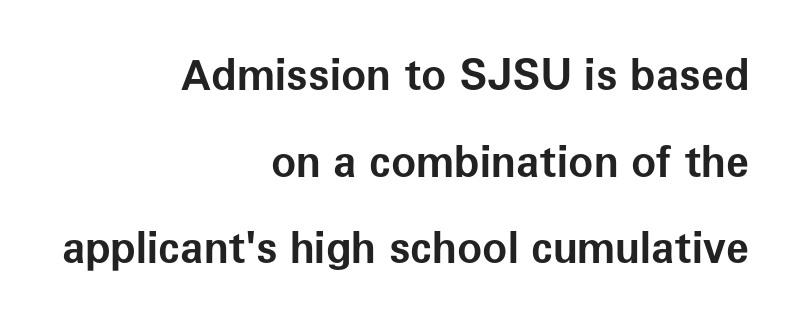
{"serif": "no", "italic": "no", "bold": "yes", "weight": "bold", "width": "normal", "stroke_contrast": "low", "x_height": "medium", "monospaced": "no", "underline": "no", "align": "right", "line_spacing": "loose", "line_spacing_ratio": 2.06, "letter_spacing": "normal", "letter_spacing_em": 0.0, "glyph_px": 42}
